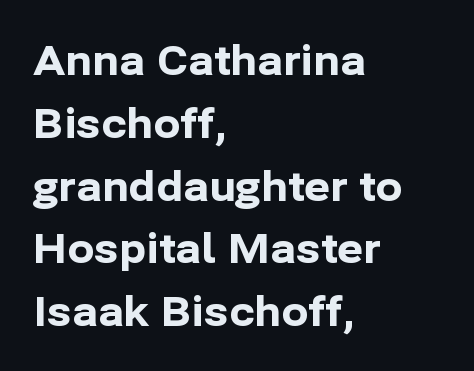
Reading down the block, your eye returns to a fixed left position each line. The glyphs have the mass of a bold cut. The rendering uses a moderate line-height, typical for paragraphs. It's the straight-up-and-down kind of type. Regarding serifs, this sample does without them. Tracking here is standard; glyphs follow each other at the usual distance.
